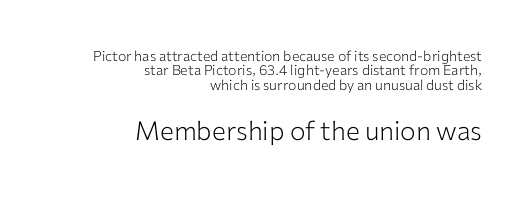
Q: Is the text bold? A: No.
Q: Is the text italic (slanted)? A: No, it is upright.
Q: Is the text underlined? A: No.
Q: How is the paragraph aligned? A: Right-aligned.
Q: Is the spacing between letters normal or unusually wide? A: Normal.
Q: Is the spacing between lines tight, normal or loose? A: Tight.
Q: Which block of text is set in a larger size, the first (top) or the second (bottom)? A: The second (bottom) one.
